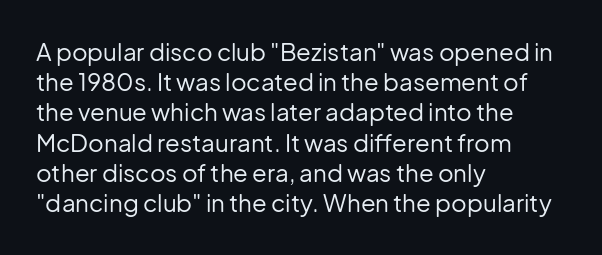
The weight would be labelled regular, book, light, or lighter still. Every stem runs plumb, perpendicular to the baseline. Descender tails drop into unmarked territory. One glance says typical: line gaps are just what's usual.
